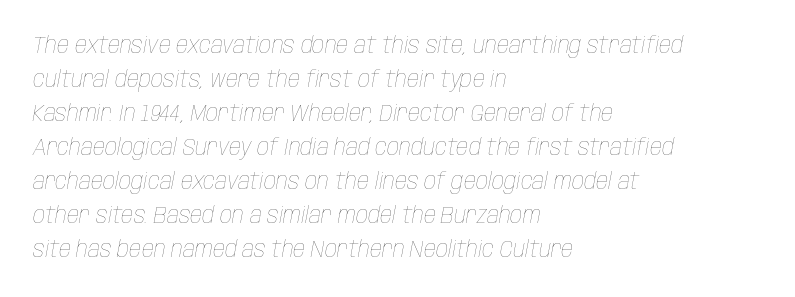
The image shows 24 px text type, italic (leaning right); set left-aligned, normal line spacing (1.42x), normal letter spacing, not underlined.
